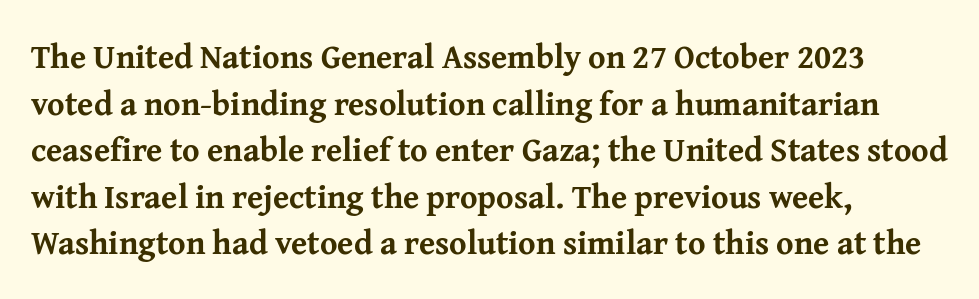
The image shows 33 px bold serif type, upright; set left-aligned, normal line spacing (1.41x), normal letter spacing, not underlined; medium stroke contrast and a medium x-height.
